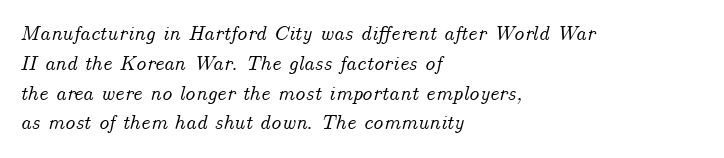
Q: Is the text italic (slanted)? A: Yes, it leans right by about 14 degrees.
Q: Is the text underlined? A: No.
Q: How is the paragraph aligned? A: Left-aligned.
Q: Is the spacing between letters normal or unusually wide? A: Normal.
Q: Is the spacing between lines tight, normal or loose? A: Normal.
